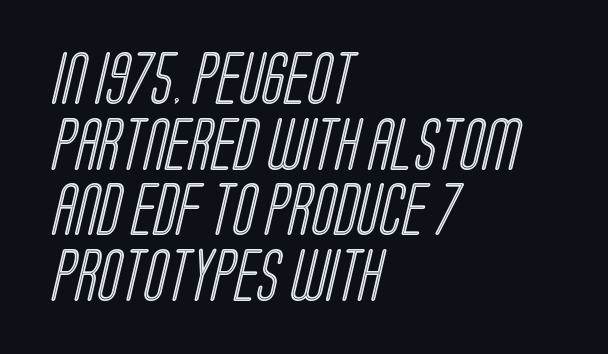
{"width": "condensed", "x_height": "large", "monospaced": "no", "underline": "no", "align": "left", "line_spacing_ratio": 1.24, "letter_spacing": "normal", "letter_spacing_em": 0.0, "glyph_px": 53}
